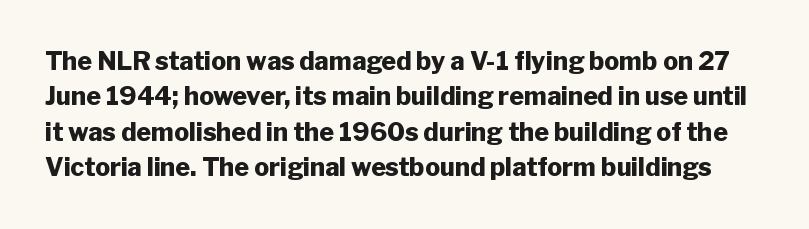
{"italic": "no", "bold": "yes", "underline": "no", "line_spacing": "normal", "line_spacing_ratio": 1.42, "letter_spacing": "normal", "letter_spacing_em": 0.0, "glyph_px": 25}
